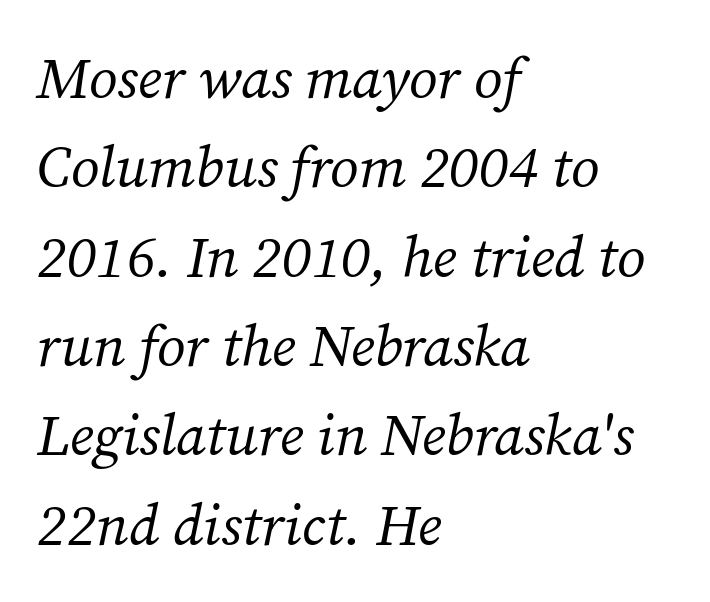
This sample uses plain, unmodified letter spacing. The face used here is seriffed, in the tradition of book romans. The leading is moderate, giving the passage an even texture. Which margin do the lines hug? The left one — the right edge is uneven.
